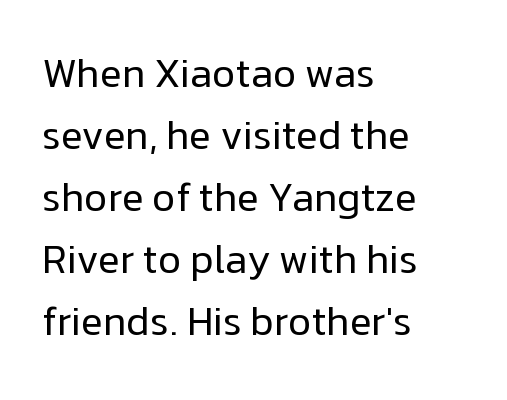
The image shows 40 px regular-weight sans-serif type, upright; set left-aligned, normal line spacing (1.55x), normal letter spacing, not underlined; low stroke contrast and a medium x-height.
